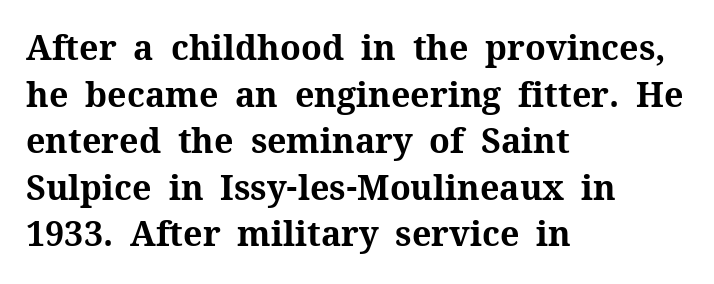
The face used here is proportionally spaced, like ordinary book or web type. This rendering employs a face with finishing strokes, i.e., a serif. Italic? Not at all — the glyphs are vertical. A dark, heavy texture on the line: the type is bold. There is no visible air inserted between adjacent glyphs. What's the leading like? Ordinary, nothing unusual.
